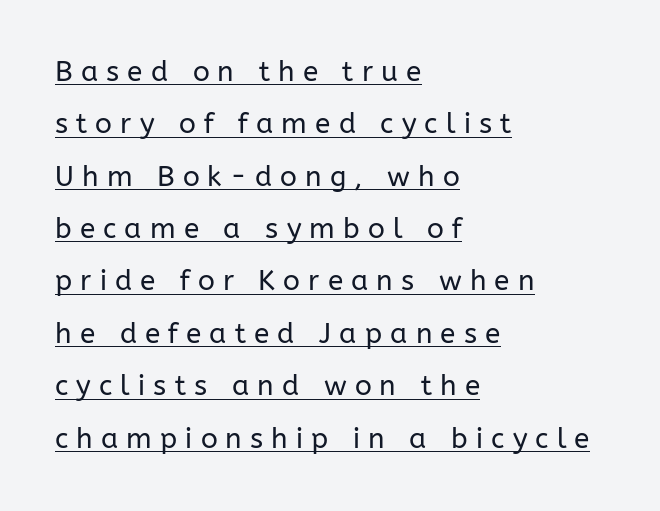
{"serif": "no", "italic": "no", "bold": "no", "weight": "regular", "width": "normal", "stroke_contrast": "low", "x_height": "medium", "monospaced": "no", "underline": "yes", "align": "left", "line_spacing_ratio": 1.87, "letter_spacing": "wide", "letter_spacing_em": 0.29, "glyph_px": 28}
